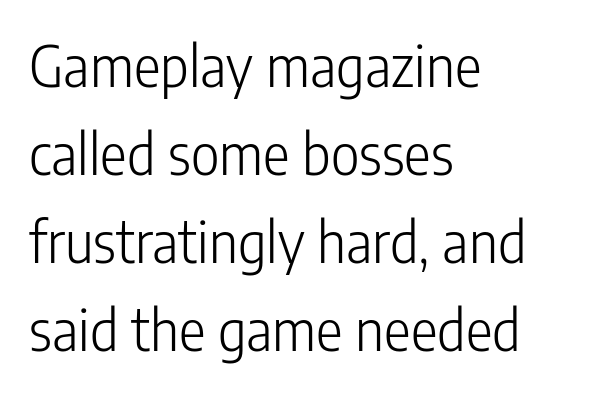
{"serif": "no", "italic": "no", "bold": "no", "weight": "light", "width": "condensed", "stroke_contrast": "low", "x_height": "medium", "monospaced": "no", "underline": "no", "align": "left", "line_spacing": "normal", "line_spacing_ratio": 1.57, "letter_spacing": "normal", "letter_spacing_em": 0.0, "glyph_px": 56}
